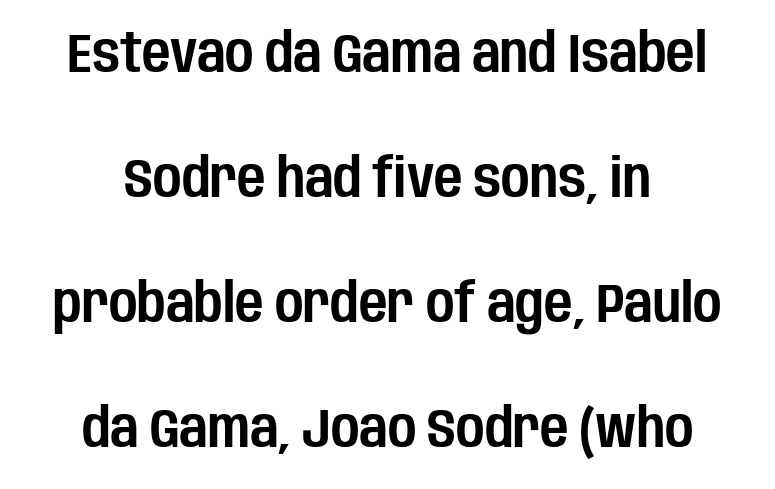
The image shows 55 px condensed sans-serif type, upright; set loose line spacing (2.27x), normal letter spacing, not underlined; low stroke contrast and a large x-height.
